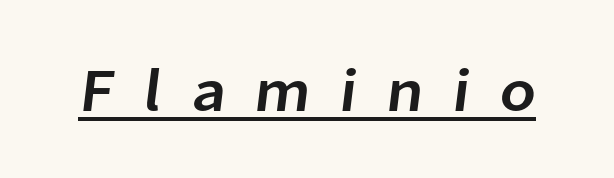
The image shows 61 px sans-serif type; set unusually wide letter spacing (+0.48 em), underlined; low stroke contrast and a medium x-height.
